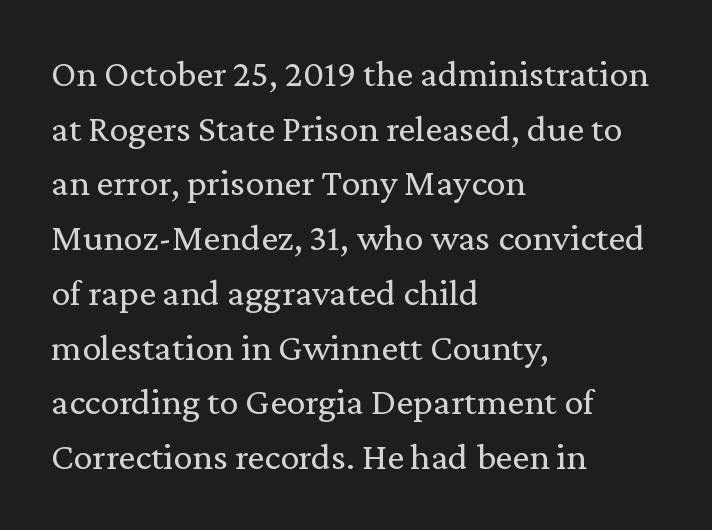
The image shows 38 px regular-weight serif type, upright; set left-aligned, normal line spacing (1.44x), normal letter spacing, not underlined; medium stroke contrast and a medium x-height.
